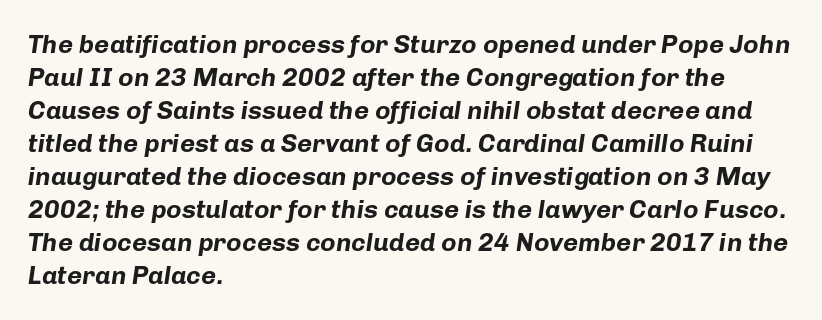
Q: Is the text bold? A: Yes.
Q: Is the text italic (slanted)? A: Yes, it leans right by about 8 degrees.
Q: Is the text underlined? A: No.
Q: How is the paragraph aligned? A: Left-aligned.
Q: Is the spacing between letters normal or unusually wide? A: Normal.
Q: Is the spacing between lines tight, normal or loose? A: Normal.
